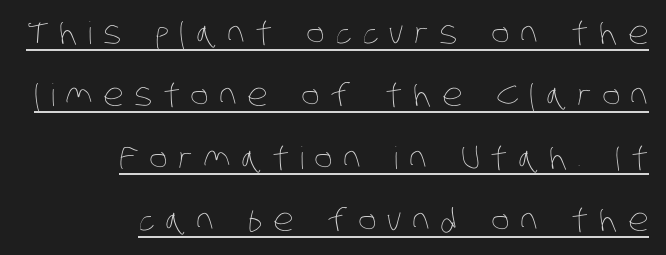
{"bold": "no", "weight": "thin", "width": "condensed", "stroke_contrast": "low", "x_height": "large", "monospaced": "no", "underline": "yes", "align": "right", "line_spacing": "loose", "line_spacing_ratio": 2.01, "letter_spacing": "wide", "letter_spacing_em": 0.34, "glyph_px": 31}
